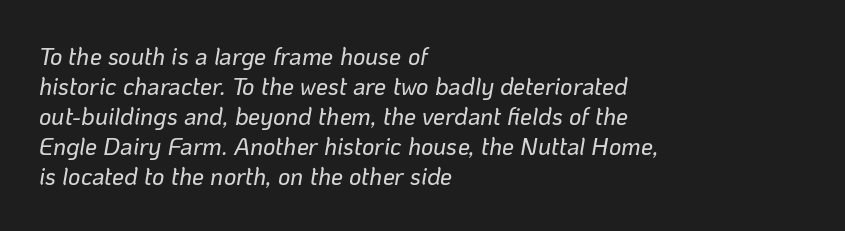
Normally led — the rows are evenly, conventionally spaced. In terms of letterspacing, this is plain default setting. Lines of text with bare space underneath. The lines in this sample share a left origin and differ only in where they stop. Tall strokes in this sample are angled rather than plumb.
